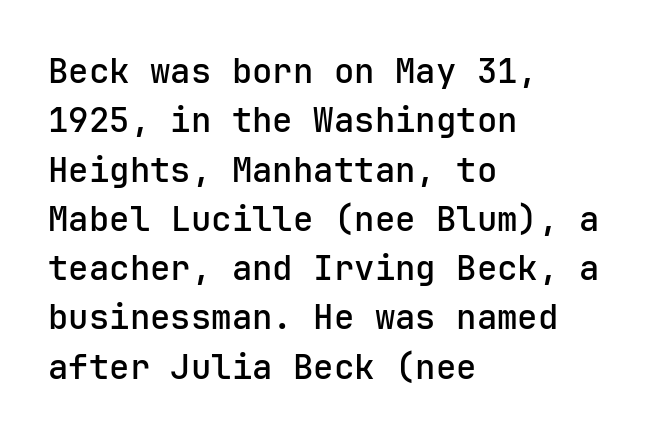
Q: Is the text italic (slanted)? A: No, it is upright.
Q: Is the typeface a serif or a sans-serif typeface? A: Sans-serif.
Q: Is the text underlined? A: No.
Q: How is the paragraph aligned? A: Left-aligned.
Q: Is the spacing between letters normal or unusually wide? A: Normal.
Q: Is the spacing between lines tight, normal or loose? A: Normal.
Q: Width (condensed, normal, or wide)? A: Normal.
Q: Stroke contrast? A: Low.
Q: x-height? A: Medium.
Q: Monospaced? A: Yes.
